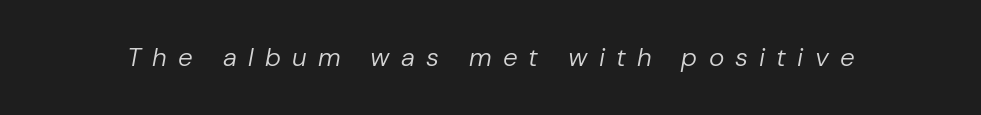
Q: Is the text bold? A: No.
Q: Is the text italic (slanted)? A: Yes, it leans right by about 10 degrees.
Q: Is the text underlined? A: No.
Q: Is the spacing between letters normal or unusually wide? A: Unusually wide.
